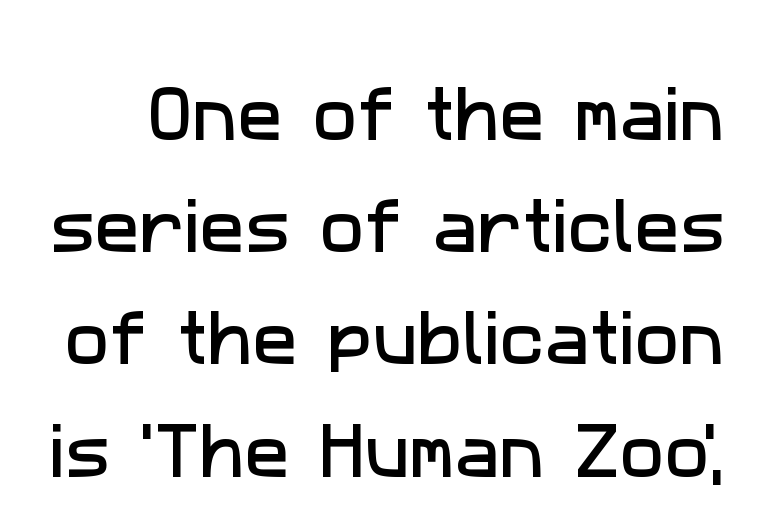
This rendering employs a face without finishing strokes, i.e., a sans-serif. The letters advance in unequal steps, a hallmark of proportional type. Caption: standard tracking, unaltered. Only glyphs here, with clear space below each row.
